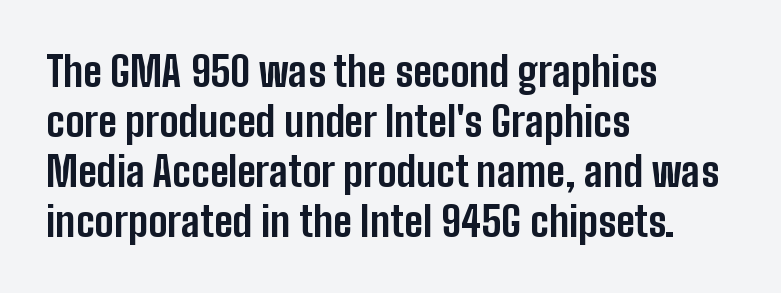
{"serif": "no", "italic": "no", "bold": "yes", "weight": "bold", "width": "condensed", "stroke_contrast": "low", "x_height": "medium", "monospaced": "no", "underline": "no", "align": "left", "line_spacing_ratio": 1.22, "letter_spacing": "normal", "letter_spacing_em": 0.0, "glyph_px": 41}
